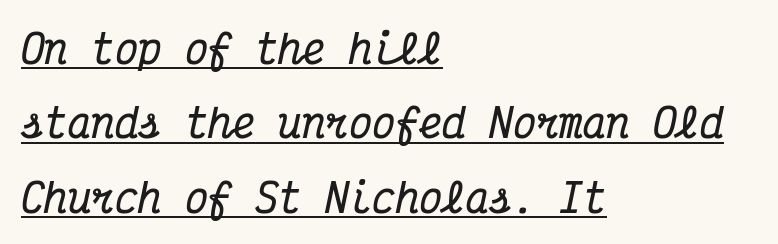
Honestly, the letter spacing is just normal — you wouldn't notice it. This is serif lettering, the kind often seen in printed books. The lettering tilts uniformly, giving the passage an italic look. The passage shown is typed in a monospace face where columns stay perfectly aligned. The passage shown is emphatically bold.
